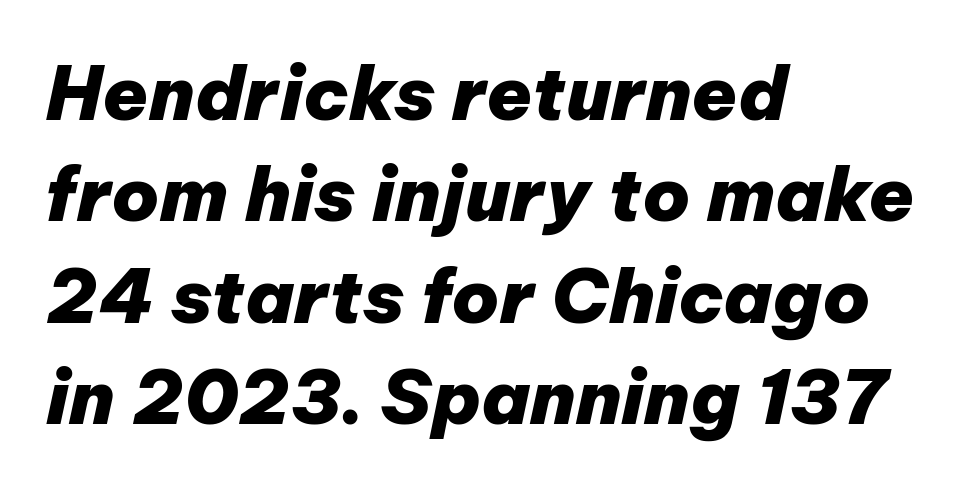
{"italic": "yes", "lean": "right", "slant_degrees": 12, "bold": "yes", "weight": "heavy", "width": "normal", "stroke_contrast": "low", "x_height": "medium", "monospaced": "no", "underline": "no", "align": "left", "line_spacing": "normal", "line_spacing_ratio": 1.37, "letter_spacing": "normal", "letter_spacing_em": 0.0, "glyph_px": 74}
